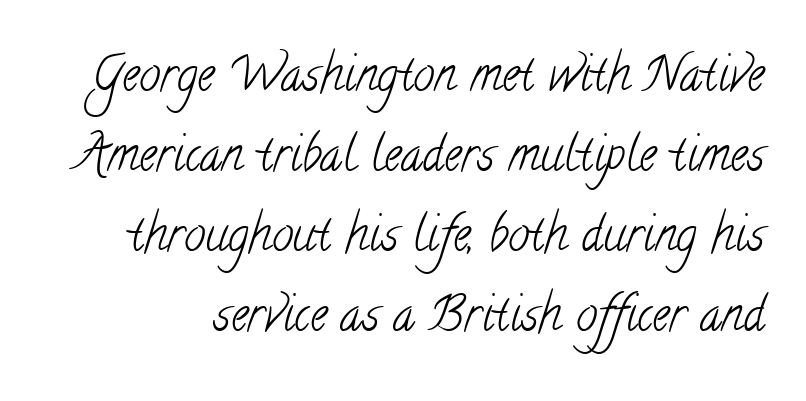
The image shows 48 px light, condensed type; set normal line spacing (1.67x), normal letter spacing, not underlined; low stroke contrast and a small x-height.
